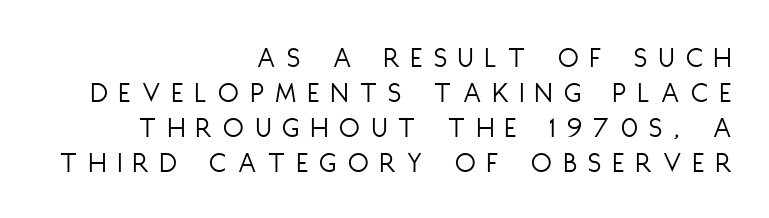
{"serif": "no", "italic": "no", "bold": "no", "weight": "light", "width": "condensed", "stroke_contrast": "low", "x_height": "large", "monospaced": "no", "underline": "no", "align": "right", "line_spacing_ratio": 1.17, "letter_spacing": "wide", "letter_spacing_em": 0.39, "glyph_px": 30}
